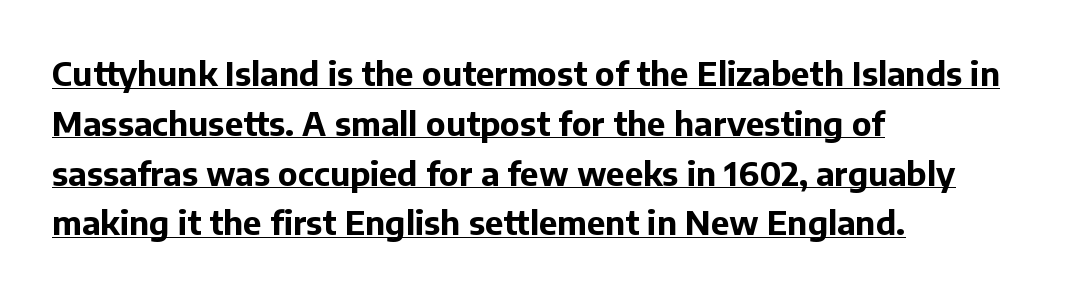
{"serif": "no", "italic": "no", "bold": "yes", "weight": "bold", "width": "normal", "stroke_contrast": "low", "x_height": "medium", "monospaced": "no", "underline": "yes", "align": "left", "line_spacing": "normal", "line_spacing_ratio": 1.51, "letter_spacing": "normal", "letter_spacing_em": 0.0, "glyph_px": 33}
